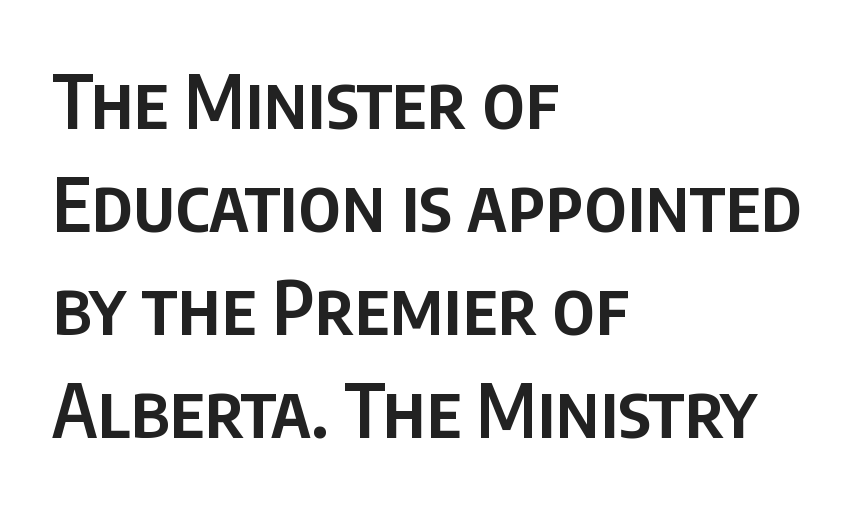
{"serif": "no", "italic": "no", "bold": "semi", "weight": "semibold", "width": "condensed", "stroke_contrast": "low", "x_height": "large", "monospaced": "no", "underline": "no", "align": "left", "line_spacing": "normal", "line_spacing_ratio": 1.39, "letter_spacing": "normal", "letter_spacing_em": 0.0, "glyph_px": 74}
